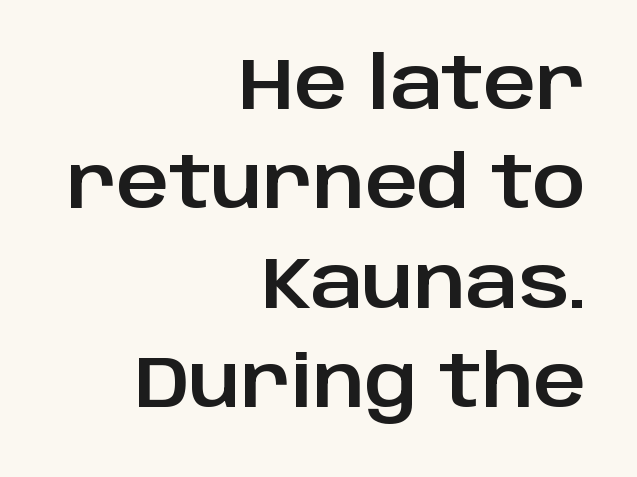
The image shows 72 px sans-serif type, upright; set right-aligned, normal line spacing (1.38x), normal letter spacing, not underlined; low stroke contrast and a large x-height.
